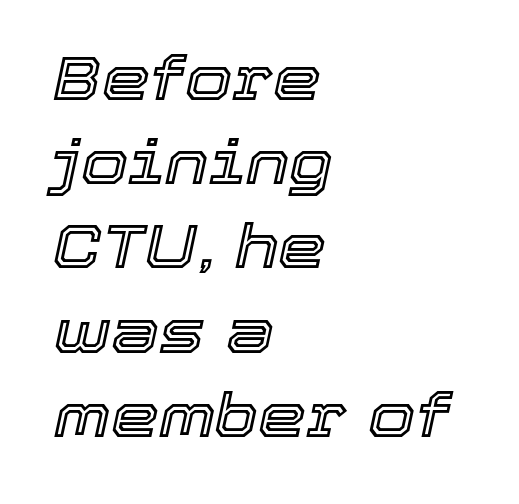
{"italic": "yes", "lean": "right", "slant_degrees": 12, "width": "normal", "x_height": "medium", "monospaced": "no", "underline": "no", "align": "left", "line_spacing": "normal", "line_spacing_ratio": 1.38, "letter_spacing": "normal", "letter_spacing_em": 0.0, "glyph_px": 61}
